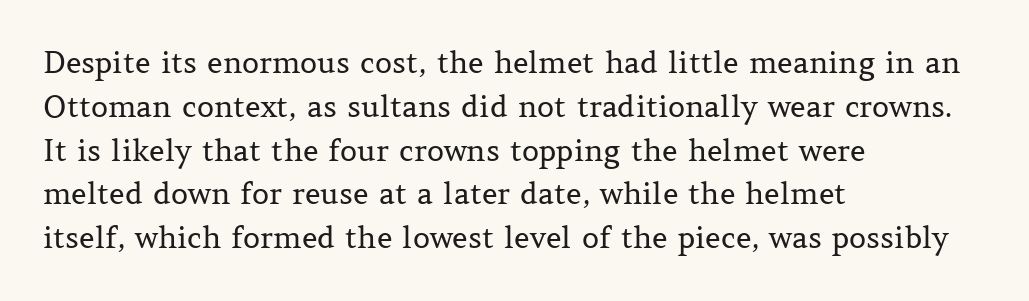
The image shows 30 px regular-weight serif type, upright; set left-aligned, normal line spacing (1.46x), normal letter spacing, not underlined; medium stroke contrast and a medium x-height.
